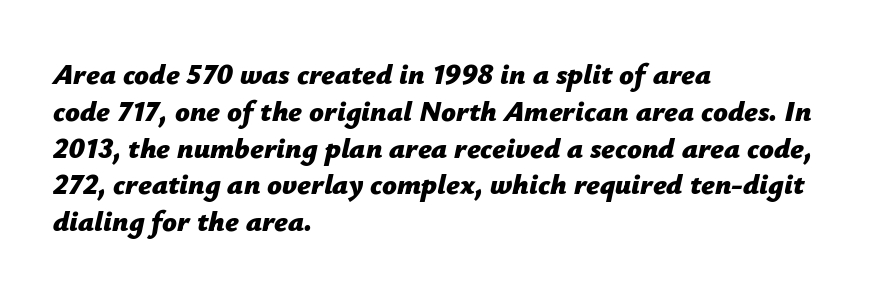
{"italic": "yes", "lean": "right", "slant_degrees": 12, "bold": "yes", "weight": "bold", "width": "normal", "stroke_contrast": "low", "x_height": "medium", "monospaced": "no", "underline": "no", "align": "left", "line_spacing": "normal", "line_spacing_ratio": 1.27, "letter_spacing": "normal", "letter_spacing_em": 0.0, "glyph_px": 29}
